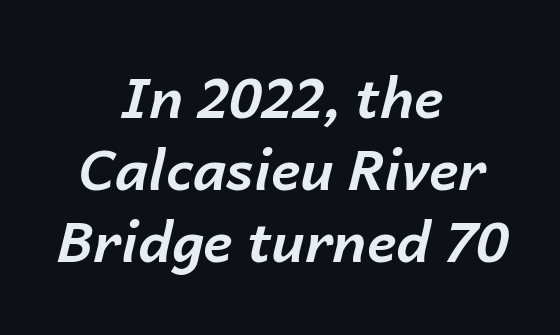
{"italic": "yes", "lean": "right", "slant_degrees": 14, "bold": "yes", "weight": "bold", "width": "normal", "stroke_contrast": "low", "x_height": "medium", "monospaced": "no", "underline": "no", "align": "center", "line_spacing": "normal", "line_spacing_ratio": 1.31, "letter_spacing": "normal", "letter_spacing_em": 0.0, "glyph_px": 55}
